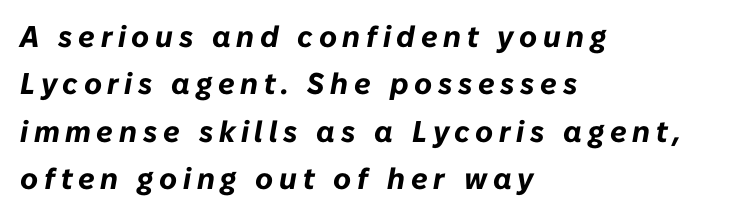
The image shows 30 px bold type, italic (leaning right); set left-aligned, normal line spacing (1.58x), not underlined; low stroke contrast and a medium x-height.
